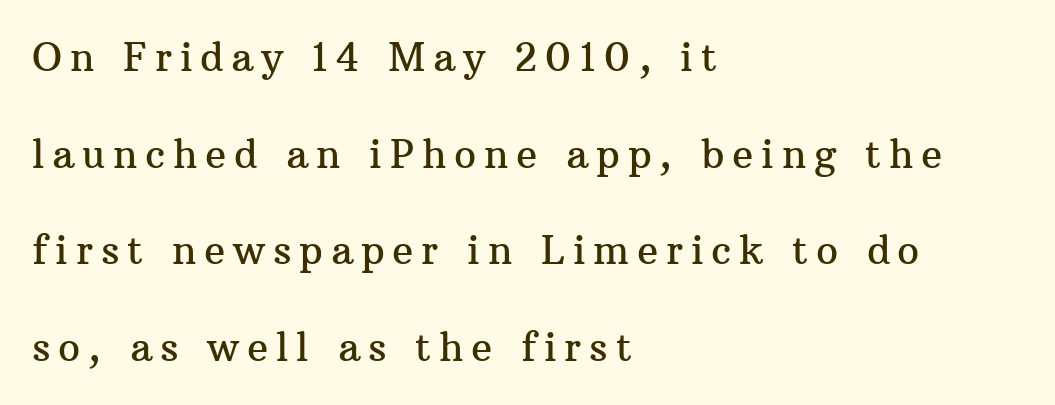
Looks like regular typesetting: each glyph gets only the width it needs. Leftover space on each line is placed entirely after the last word. The words here are not underlined. Line spacing here is loose.
